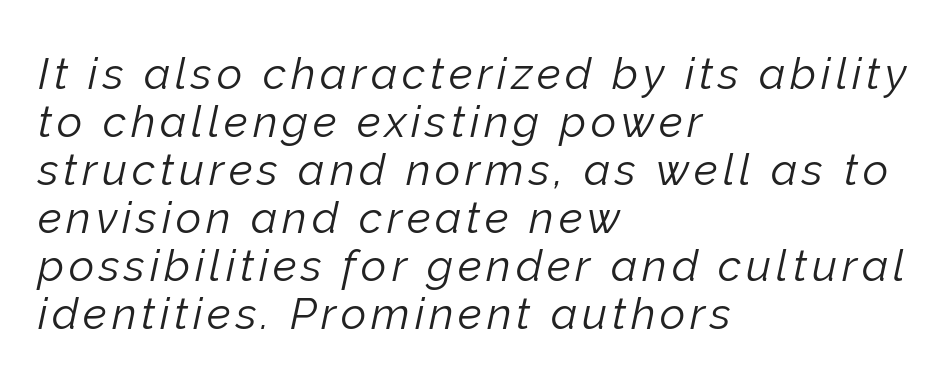
Clear beneath every line of the passage. Proportional: the letters do not fall into vertical columns. Stroke mass is kept to a normal reading level or below. The whole block is typeset with a tilt.
